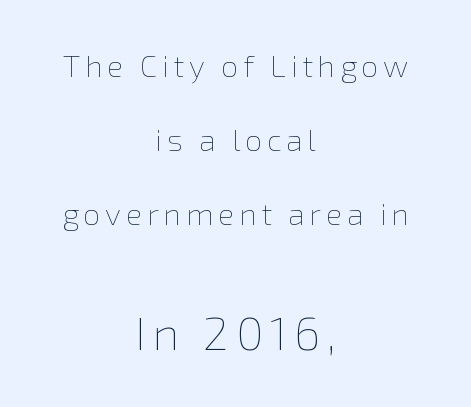
{"italic": "no", "bold": "no", "weight": "thin", "width": "normal", "x_height": "medium", "monospaced": "no", "underline": "no", "align": "center", "line_spacing": "loose", "line_spacing_ratio": 2.38, "larger_block": "second", "size_ratio": 1.48, "glyph_px": 46}
